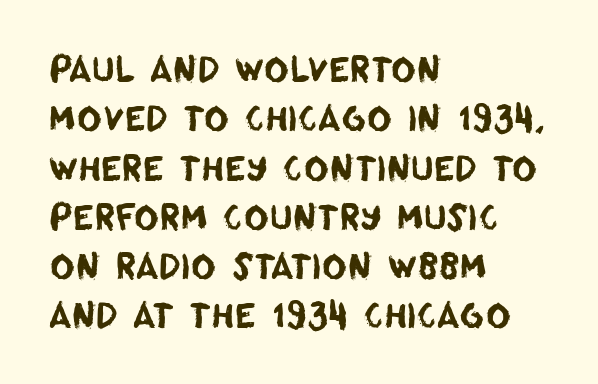
Spacing between characters is what you'd get straight out of the box. Quick note: underline off. These lines are rendered in a variable-pitch font. Does the leading feel generous? No, just average. The lines are quadded left.
